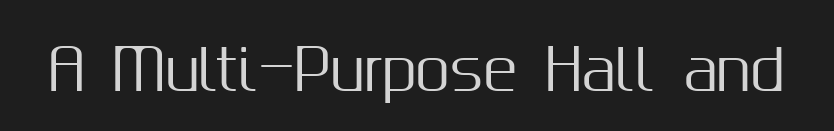
The image shows 56 px sans-serif type, upright; set normal letter spacing, not underlined; medium stroke contrast and a medium x-height.
